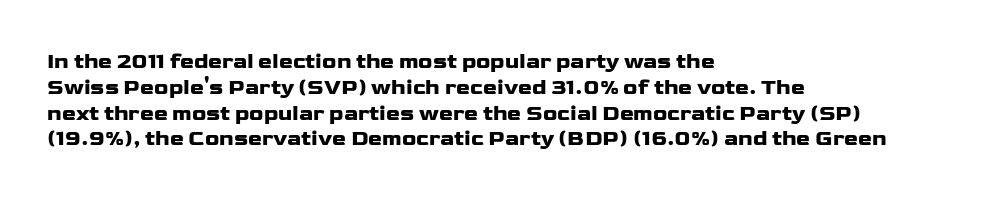
The image shows 21 px text type, upright; set left-aligned, line spacing 1.23x, normal letter spacing, not underlined.
